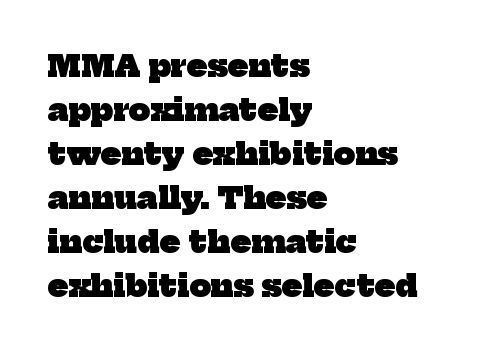
Q: Is the text bold? A: Yes.
Q: Is the typeface a serif or a sans-serif typeface? A: Serif.
Q: Is the text underlined? A: No.
Q: How is the paragraph aligned? A: Left-aligned.
Q: Is the spacing between letters normal or unusually wide? A: Normal.
Q: Is the spacing between lines tight, normal or loose? A: Normal.
Q: Width (condensed, normal, or wide)? A: Normal.
Q: Stroke contrast? A: Low.
Q: x-height? A: Medium.
Q: Monospaced? A: No.
